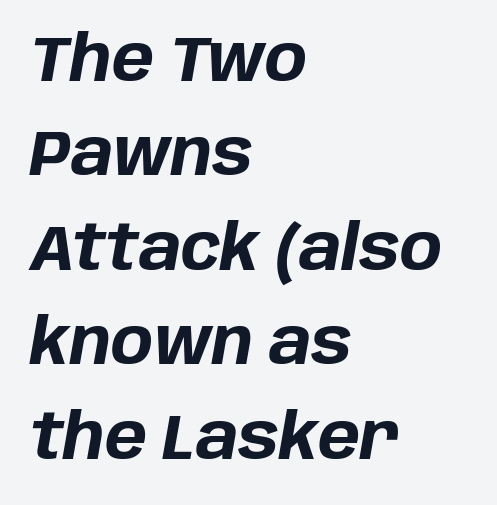
The strokes are fattened all the way to bold. Look at the tracking — it's just the regular setting, nothing added. A typesetter would call this proportional, since set widths differ per character. Would a proofreader flag this as italicized? Yes.
